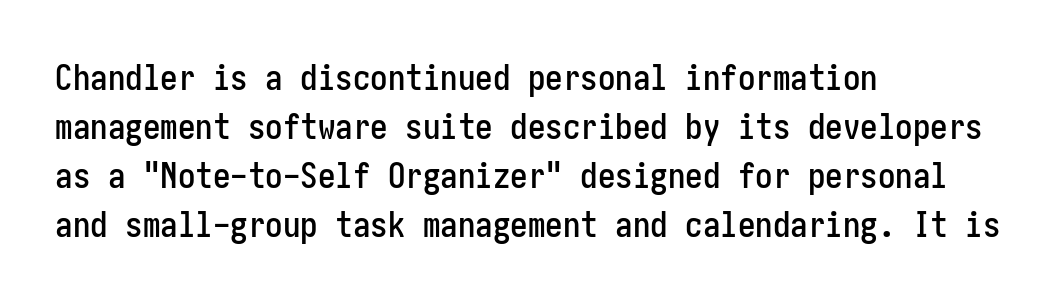
{"serif": "no", "italic": "no", "width": "condensed", "stroke_contrast": "low", "x_height": "medium", "underline": "no", "align": "left", "line_spacing": "normal", "line_spacing_ratio": 1.4, "letter_spacing": "normal", "letter_spacing_em": 0.0, "glyph_px": 35}
